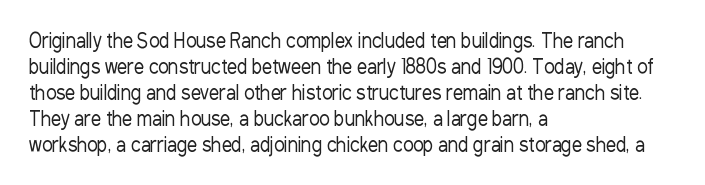
The image shows 20 px text type, upright; set left-aligned, normal line spacing (1.3x), normal letter spacing, not underlined.
